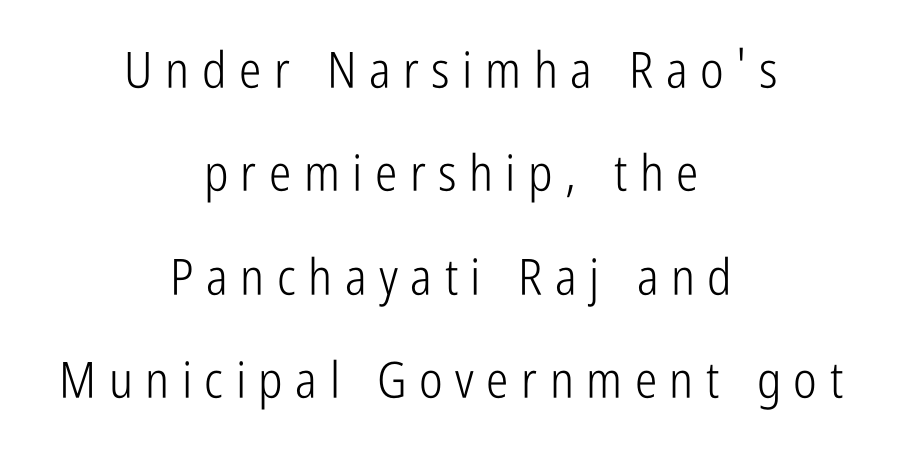
{"serif": "no", "italic": "no", "bold": "no", "weight": "light", "width": "condensed", "stroke_contrast": "low", "x_height": "medium", "monospaced": "no", "underline": "no", "align": "center", "line_spacing": "loose", "line_spacing_ratio": 2.07, "letter_spacing": "wide", "letter_spacing_em": 0.25, "glyph_px": 50}
